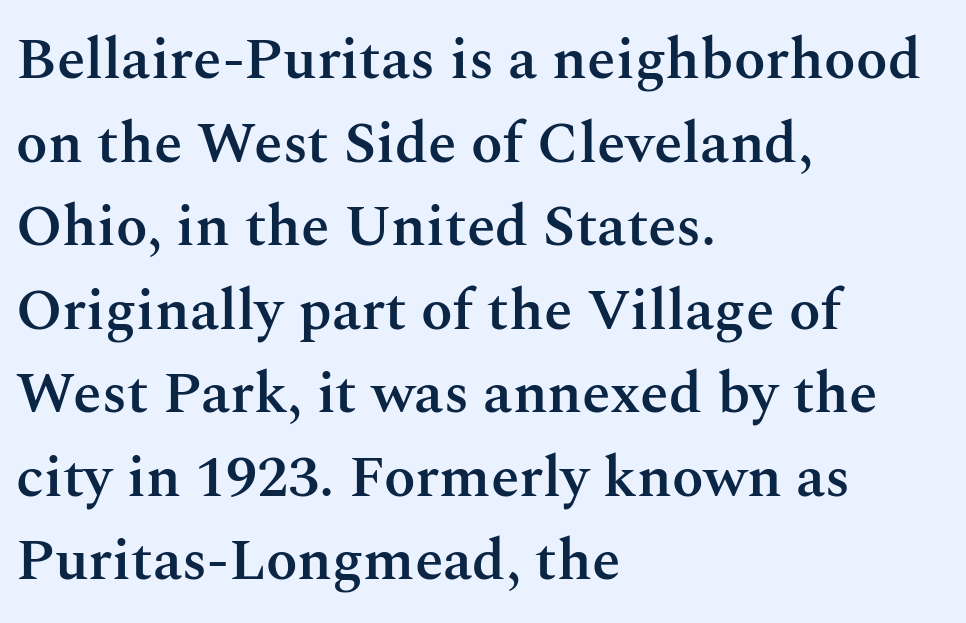
{"serif": "yes", "italic": "no", "bold": "semi", "weight": "semibold", "width": "normal", "stroke_contrast": "medium", "x_height": "medium", "monospaced": "no", "underline": "no", "align": "left", "line_spacing": "normal", "line_spacing_ratio": 1.44, "letter_spacing": "normal", "letter_spacing_em": 0.0, "glyph_px": 58}
